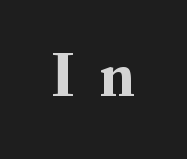
The line texture is sparse and dotted thanks to wide tracking. It's the straight-up-and-down kind of type. The baseline area is clear. Old-style or modern, the face here clearly has serifs. The letters advance in unequal steps, a hallmark of proportional type.
